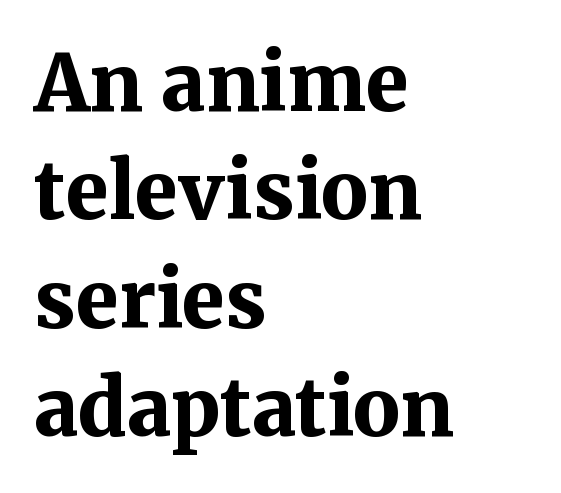
{"serif": "yes", "italic": "no", "bold": "yes", "weight": "bold", "width": "normal", "stroke_contrast": "medium", "x_height": "medium", "monospaced": "no", "underline": "no", "align": "left", "line_spacing": "normal", "line_spacing_ratio": 1.39, "letter_spacing": "normal", "letter_spacing_em": 0.0, "glyph_px": 78}
